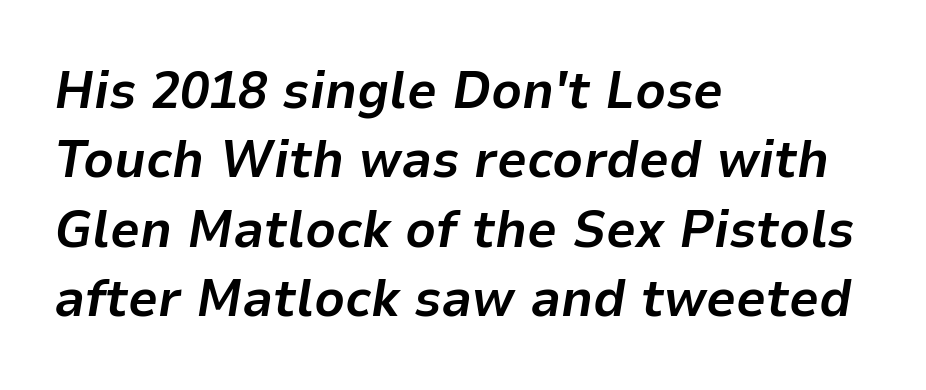
Q: Is the text bold? A: Yes.
Q: Is the text italic (slanted)? A: Yes, it leans right by about 9 degrees.
Q: Is the text underlined? A: No.
Q: How is the paragraph aligned? A: Left-aligned.
Q: Is the spacing between letters normal or unusually wide? A: Normal.
Q: Is the spacing between lines tight, normal or loose? A: Normal.
Q: Width (condensed, normal, or wide)? A: Normal.
Q: Stroke contrast? A: Low.
Q: x-height? A: Medium.
Q: Monospaced? A: No.
